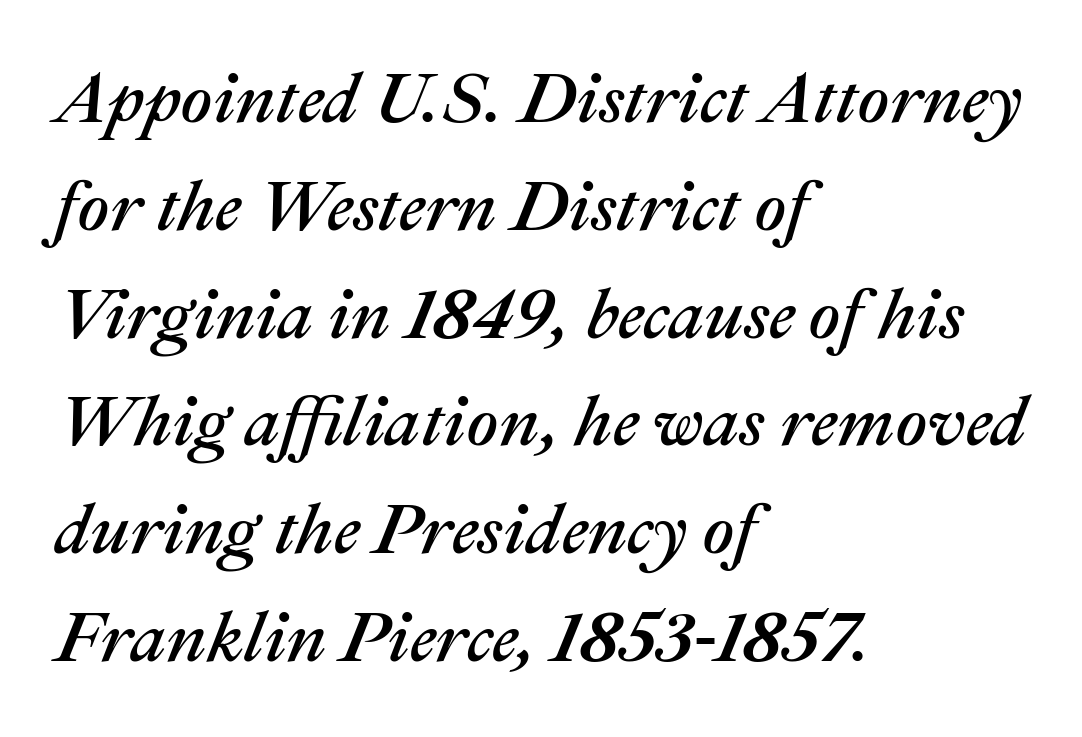
{"italic": "yes", "lean": "right", "slant_degrees": 22, "width": "normal", "stroke_contrast": "medium", "x_height": "medium", "monospaced": "no", "underline": "no", "align": "left", "line_spacing": "normal", "line_spacing_ratio": 1.54, "letter_spacing": "normal", "letter_spacing_em": 0.0, "glyph_px": 70}
